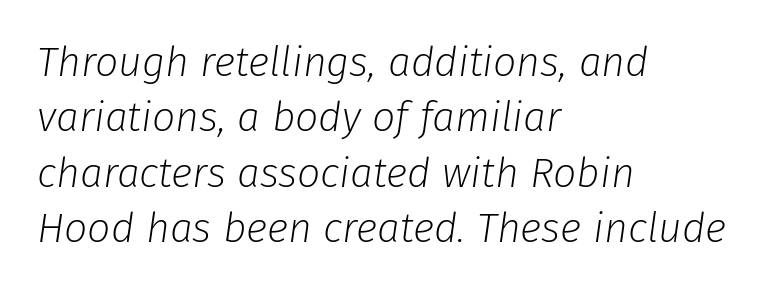
Q: Is the text bold? A: No.
Q: Is the text italic (slanted)? A: Yes, it leans right by about 8 degrees.
Q: Is the text underlined? A: No.
Q: How is the paragraph aligned? A: Left-aligned.
Q: Is the spacing between letters normal or unusually wide? A: Normal.
Q: Is the spacing between lines tight, normal or loose? A: Normal.
Q: Width (condensed, normal, or wide)? A: Normal.
Q: Stroke contrast? A: Low.
Q: x-height? A: Medium.
Q: Monospaced? A: No.
